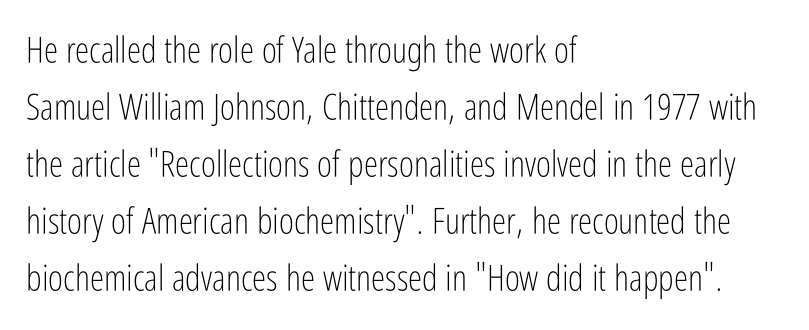
{"serif": "no", "italic": "no", "bold": "no", "weight": "light", "width": "condensed", "stroke_contrast": "low", "x_height": "medium", "monospaced": "no", "underline": "no", "align": "left", "line_spacing": "normal", "line_spacing_ratio": 1.58, "letter_spacing": "normal", "letter_spacing_em": 0.0, "glyph_px": 36}
